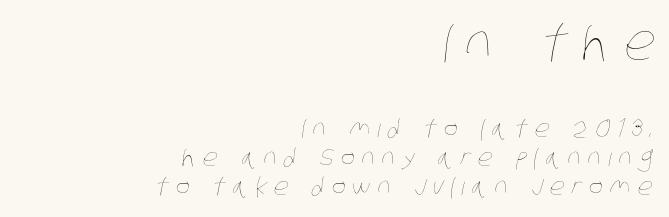
The image shows 49 px thin, condensed type; set right-aligned, line spacing 1.2x, unusually wide letter spacing (+0.28 em), not underlined; the first (top) block is 2.04x larger; low stroke contrast and a large x-height.
